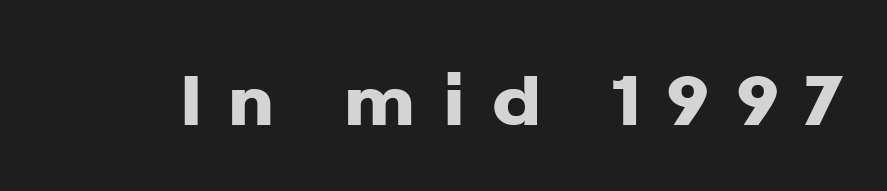
Q: Is the text bold? A: Yes.
Q: Is the text italic (slanted)? A: No, it is upright.
Q: Is the typeface a serif or a sans-serif typeface? A: Sans-serif.
Q: Is the text underlined? A: No.
Q: Is the spacing between letters normal or unusually wide? A: Unusually wide.
Q: Width (condensed, normal, or wide)? A: Normal.
Q: Stroke contrast? A: Low.
Q: x-height? A: Medium.
Q: Monospaced? A: No.
